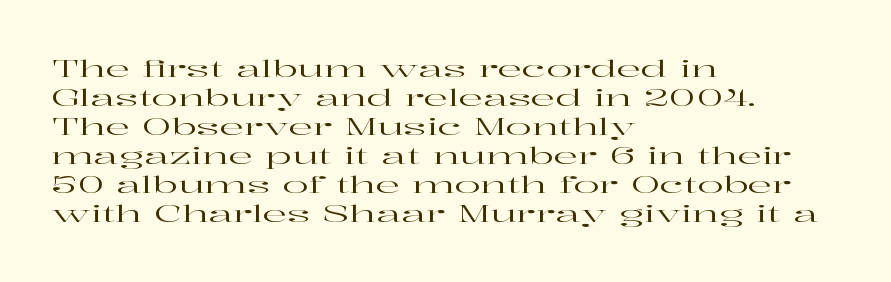
{"italic": "no", "underline": "no", "align": "left", "line_spacing_ratio": 1.21, "letter_spacing": "normal", "letter_spacing_em": 0.0, "glyph_px": 24}
